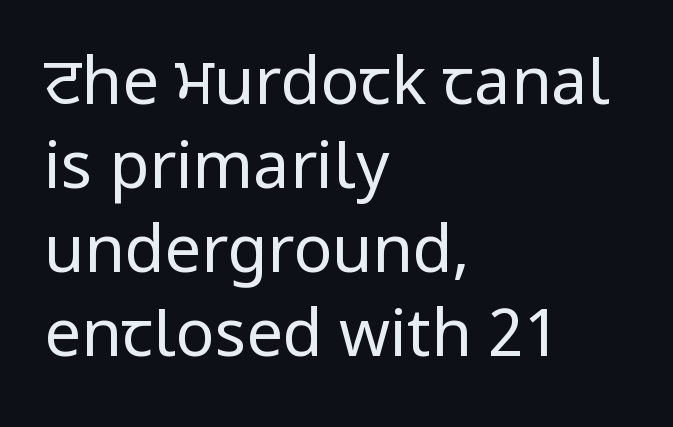
The image shows 65 px regular-weight, condensed sans-serif type, upright; set left-aligned, normal line spacing (1.29x), normal letter spacing, not underlined; low stroke contrast.
